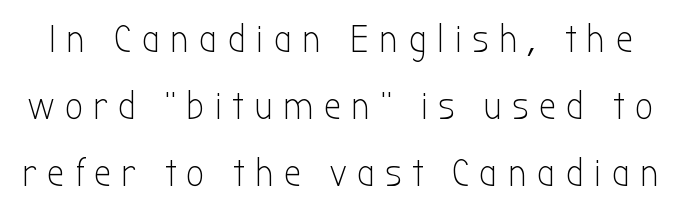
The image shows 39 px light, condensed sans-serif type, upright; set line spacing 1.72x, unusually wide letter spacing (+0.27 em), not underlined; low stroke contrast and a medium x-height.
